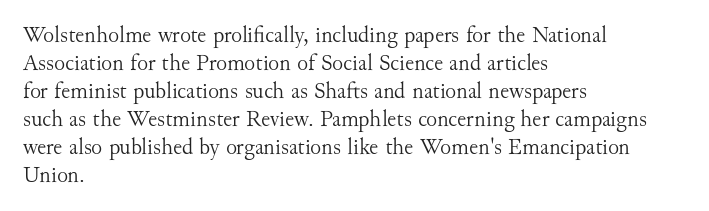
Every stem runs plumb, perpendicular to the baseline. Layout note: lines flush left. Decoration check: the copy has no underline. Short note: letters normally spaced.
